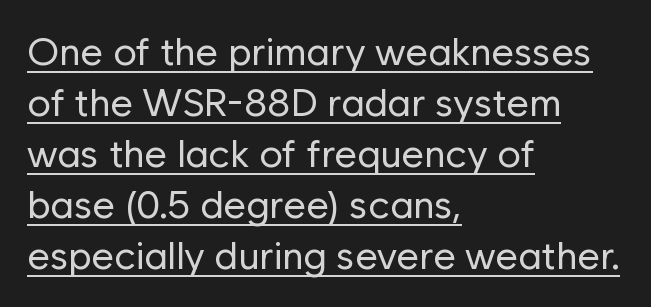
The image shows 39 px regular-weight sans-serif type, upright; set left-aligned, normal line spacing (1.31x), normal letter spacing, underlined; low stroke contrast and a medium x-height.
